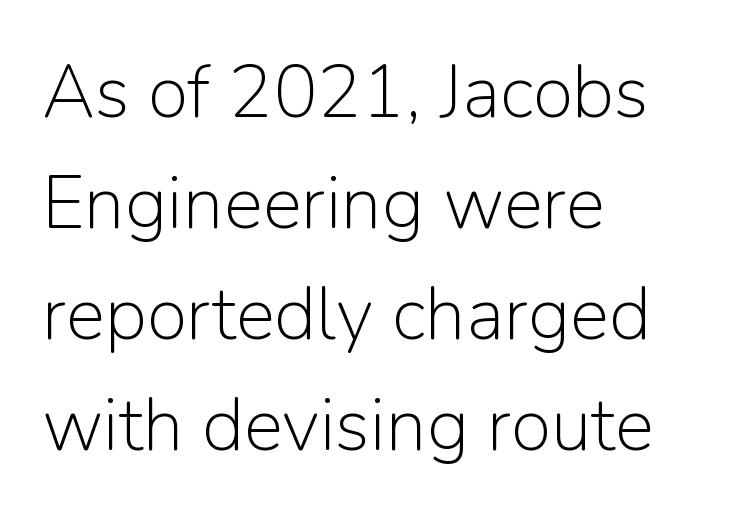
Italic? Not at all — the glyphs are vertical. Quick note: interline space is typical. Honestly, the letter spacing is just normal — you wouldn't notice it. These lines are rendered in a variable-pitch font. The glyphs are unaccompanied by any horizontal stroke below them. Horizontally, the lines are justified to the leading edge only.
